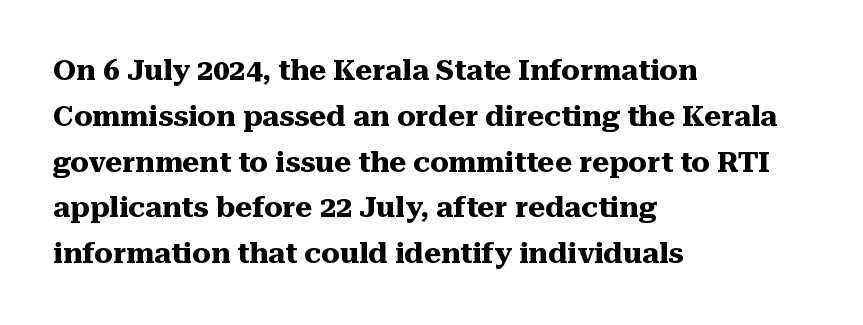
Little horizontal feet cap the strokes, marking this as serif type. The text block is weighted toward the left margin, trailing off unevenly rightward. The rendering keeps characters at their native spacing. Ascenders rise straight up at ninety degrees.
